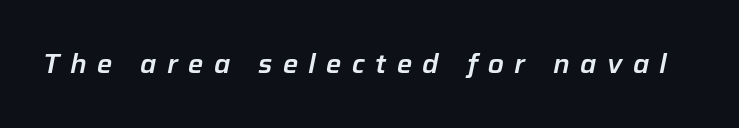
{"italic": "yes", "lean": "right", "slant_degrees": 12, "underline": "no", "letter_spacing": "wide", "letter_spacing_em": 0.4, "glyph_px": 26}
